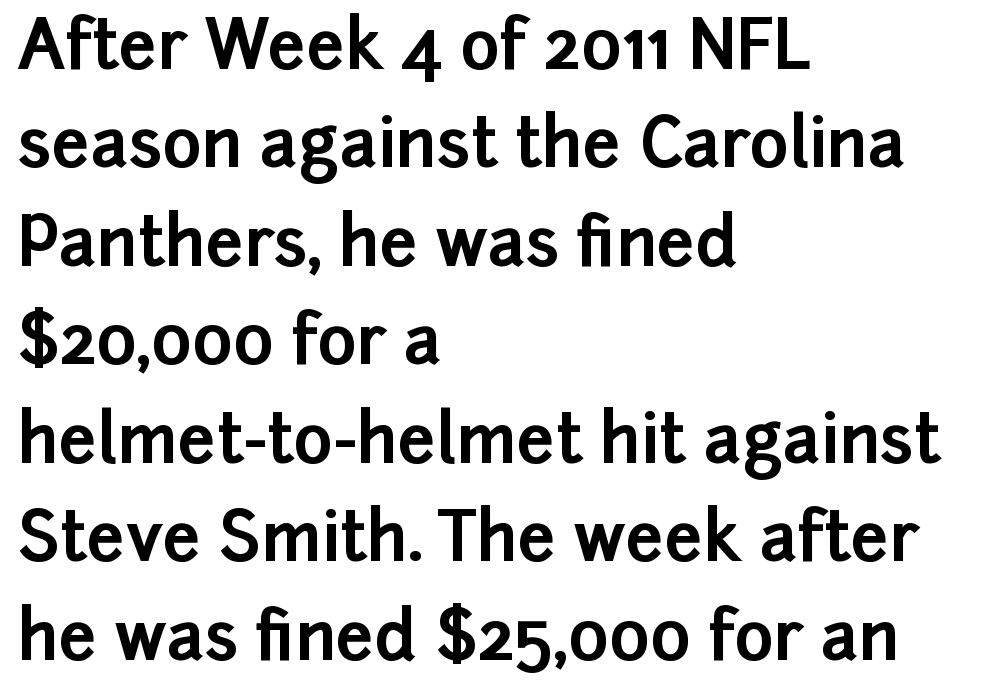
Notice how the passage keeps a crisp vertical edge on the left only. This sample uses an upright cut, with every glyph sitting square on the baseline. How are the letters spaced? Ordinarily, with no added tracking. Descenders hang freely into open space. Are there feet on the stems? There aren't — it's a sans.
